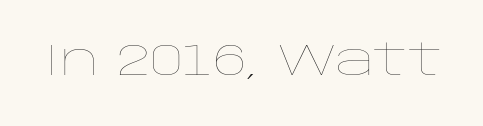
The image shows 44 px thin, wide type, upright; set normal letter spacing, not underlined; low stroke contrast and a large x-height.
